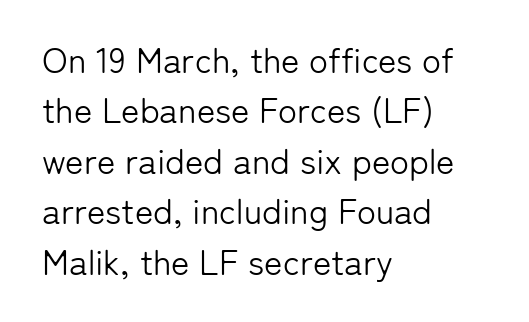
Nothing unusual about the tracking: characters are spaced as the font intends. Style check: upright. Typographically, this falls in the sans-serif category. The letters advance in unequal steps, a hallmark of proportional type.
